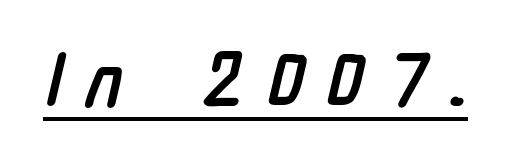
Q: Is the text bold? A: Yes.
Q: Is the typeface a serif or a sans-serif typeface? A: Sans-serif.
Q: Is the text underlined? A: Yes.
Q: Is the spacing between letters normal or unusually wide? A: Unusually wide.
Q: Width (condensed, normal, or wide)? A: Condensed.
Q: Stroke contrast? A: Low.
Q: x-height? A: Medium.
Q: Monospaced? A: No.
